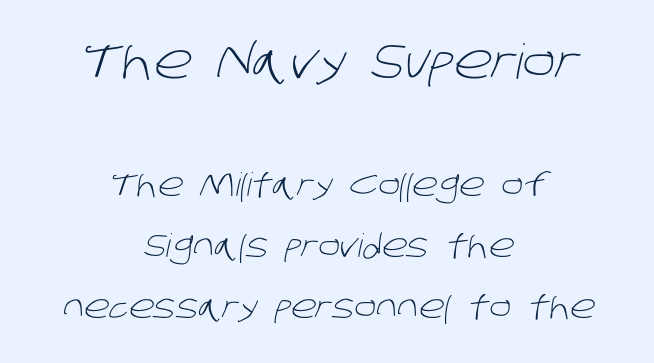
Q: Is the text bold? A: No.
Q: Is the typeface a serif or a sans-serif typeface? A: Sans-serif.
Q: Is the text underlined? A: No.
Q: How is the paragraph aligned? A: Centered.
Q: Is the spacing between letters normal or unusually wide? A: Normal.
Q: Is the spacing between lines tight, normal or loose? A: Loose.
Q: Which block of text is set in a larger size, the first (top) or the second (bottom)? A: The first (top) one.
Q: Width (condensed, normal, or wide)? A: Normal.
Q: Stroke contrast? A: Low.
Q: x-height? A: Large.
Q: Monospaced? A: No.
